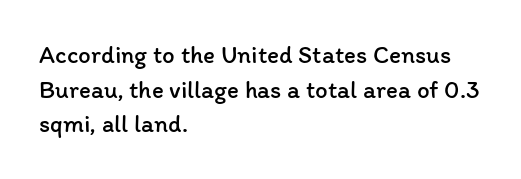
{"italic": "no", "bold": "no", "underline": "no", "align": "left", "line_spacing": "normal", "line_spacing_ratio": 1.39, "letter_spacing": "normal", "letter_spacing_em": 0.0, "glyph_px": 25}
